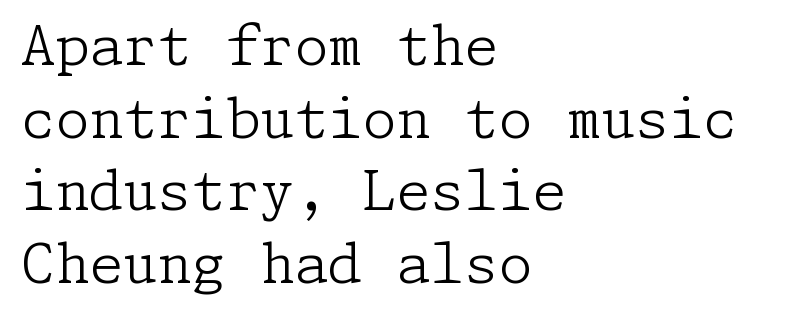
Q: Is the text bold? A: No.
Q: Is the text italic (slanted)? A: No, it is upright.
Q: Is the typeface a serif or a sans-serif typeface? A: Serif.
Q: Is the text underlined? A: No.
Q: How is the paragraph aligned? A: Left-aligned.
Q: Is the spacing between letters normal or unusually wide? A: Normal.
Q: Is the spacing between lines tight, normal or loose? A: Normal.
Q: Width (condensed, normal, or wide)? A: Normal.
Q: Stroke contrast? A: Low.
Q: x-height? A: Medium.
